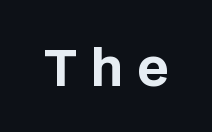
A full-strength bold gives these letters their thick strokes. You can tell from the bare stems that sans-serif type was used. Honestly, there is no underline to notice here at all. Style check: upright.
